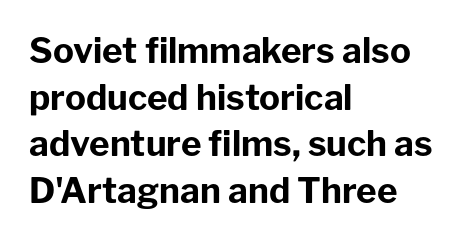
Do the characters align in a grid? No, the font is proportional. Every row of glyphs begins at an identical x-position on the left. The line-height multiplier appears to be the usual default. Descenders are the only things crossing below the line. Students, this is bold: see how much ink each stroke carries. In terms of posture, this sample is upright.
